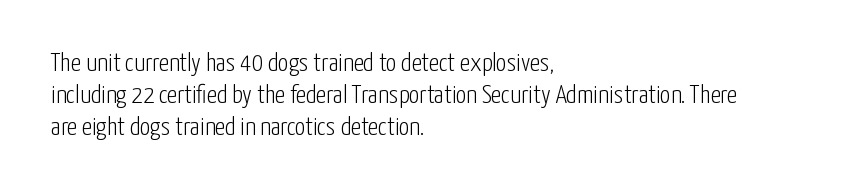
The image shows 26 px text type, upright; set left-aligned, line spacing 1.23x, normal letter spacing, not underlined.
